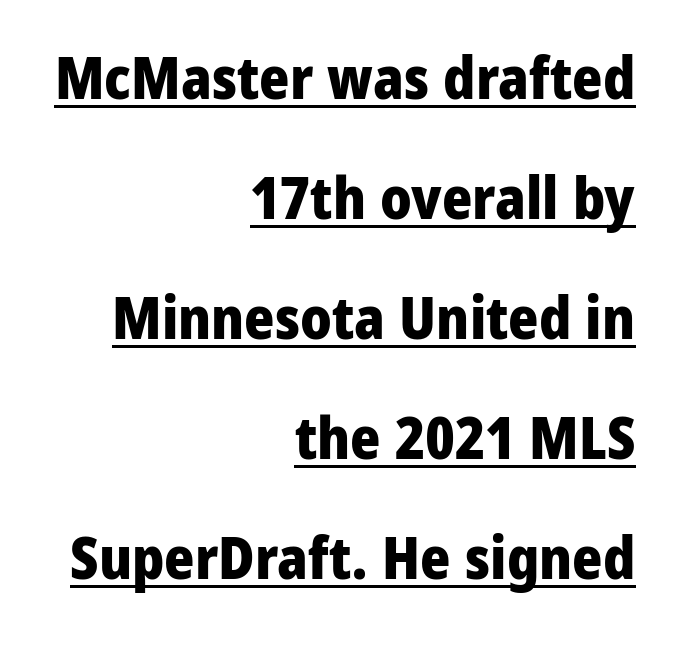
{"serif": "no", "italic": "no", "bold": "yes", "weight": "heavy", "width": "normal", "stroke_contrast": "low", "x_height": "medium", "monospaced": "no", "underline": "yes", "align": "right", "line_spacing": "loose", "line_spacing_ratio": 2.07, "letter_spacing": "normal", "letter_spacing_em": 0.0, "glyph_px": 58}
